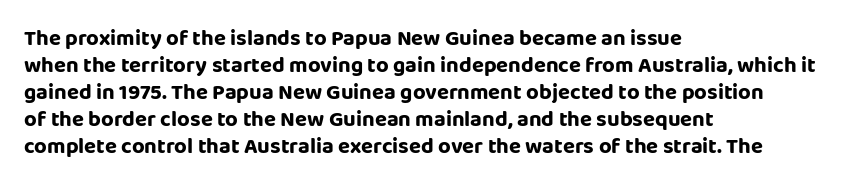
The horizontal fit of the characters is conventional and even. The typesetter chose a ragged-right arrangement here. Upright lettering throughout. The specimen omits any rule beneath the text block's lines.
